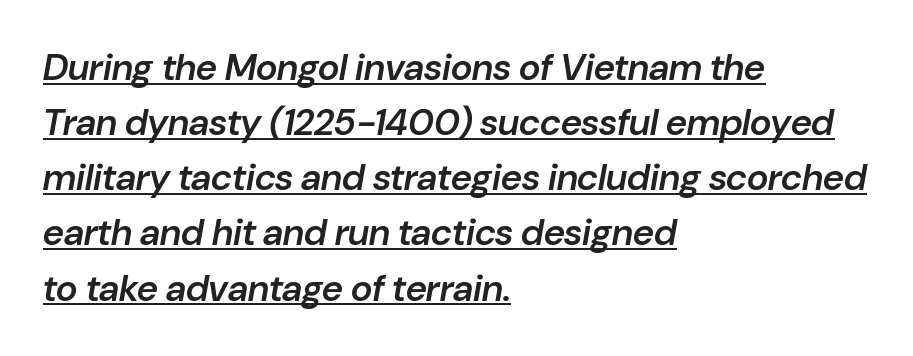
{"italic": "yes", "lean": "right", "slant_degrees": 10, "bold": "semi", "weight": "semibold", "width": "normal", "stroke_contrast": "low", "x_height": "medium", "monospaced": "no", "underline": "yes", "align": "left", "line_spacing": "normal", "line_spacing_ratio": 1.49, "letter_spacing": "normal", "letter_spacing_em": 0.0, "glyph_px": 37}
